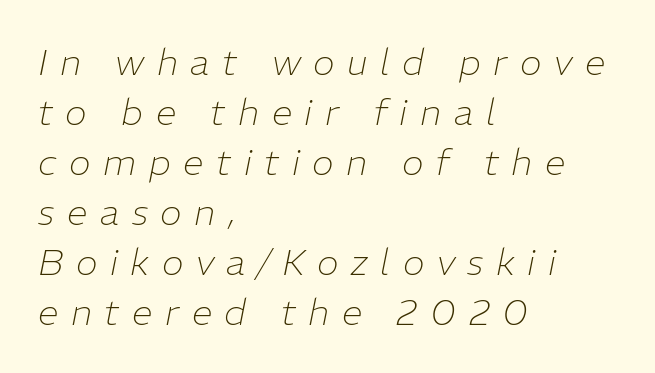
The image shows 37 px thin type, italic (leaning right); set left-aligned, normal line spacing (1.35x), unusually wide letter spacing (+0.34 em), not underlined; low stroke contrast and a medium x-height.
